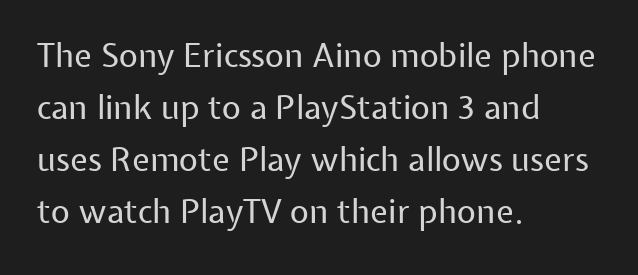
The image shows 33 px regular-weight sans-serif type, upright; set left-aligned, normal line spacing (1.58x), normal letter spacing, not underlined; low stroke contrast and a medium x-height.
